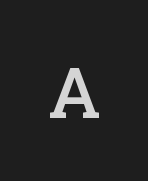
Ordinary non-slanted type is in use. Does the weight exceed regular? Yes, but only to semibold. Looks like regular typesetting: each glyph gets only the width it needs. How are the letters spaced? Widely, with obvious added tracking.
